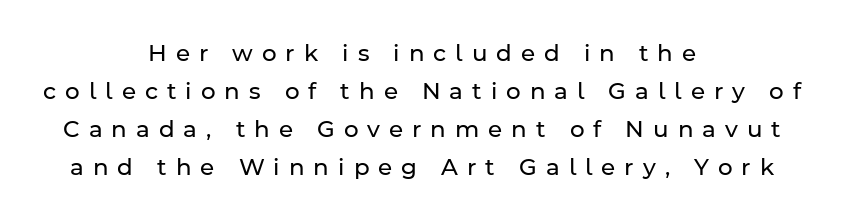
Leading: standard. Weight: in the light-to-regular range. The letters stand upright; this is a roman face. Is the letter spacing exaggerated? Yes — the characters are pushed far apart.
